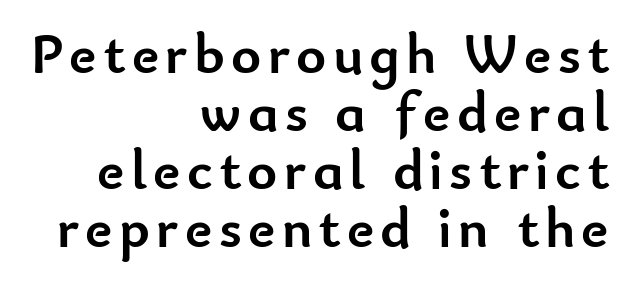
Descenders are the only things crossing below the line. The type sits square on the baseline with zero lean. Font category for this specimen: sans-serif. The glyphs have the mass of a bold cut.
